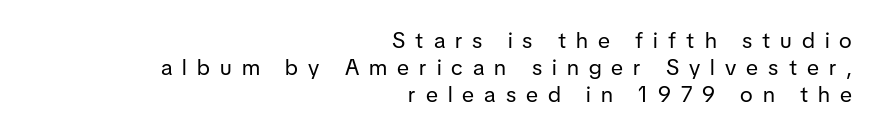
Q: Is the text bold? A: No.
Q: Is the text italic (slanted)? A: No, it is upright.
Q: Is the text underlined? A: No.
Q: How is the paragraph aligned? A: Right-aligned.
Q: Is the spacing between letters normal or unusually wide? A: Unusually wide.
